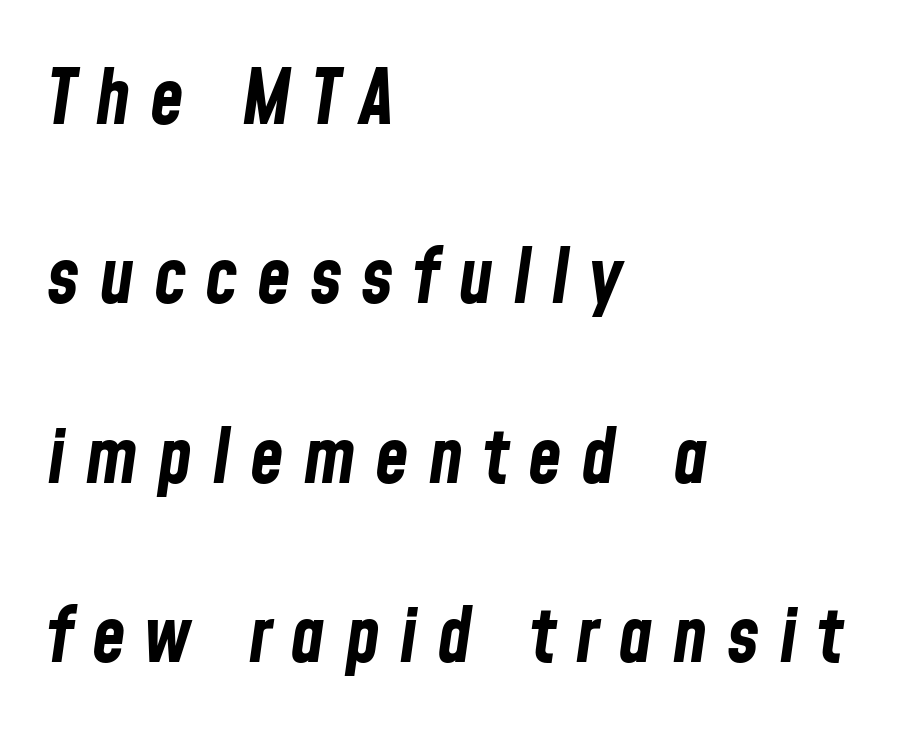
The whole block is typeset with a tilt. This rendering features lettering with no underline. Is the letter spacing exaggerated? Yes — the characters are pushed far apart. The passage shown stacks its lines with a broad gap. A typesetter would call this proportional, since set widths differ per character. In terms of weight, the rendering is a true, heavy bold.
